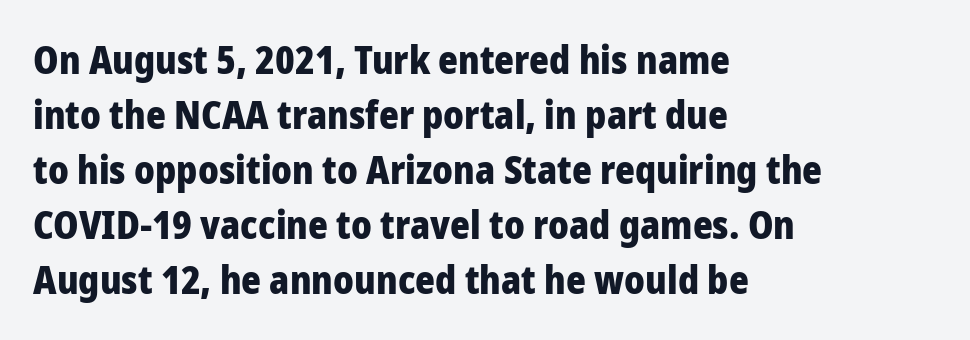
{"serif": "no", "italic": "no", "bold": "yes", "weight": "heavy", "width": "normal", "stroke_contrast": "low", "x_height": "medium", "monospaced": "no", "underline": "no", "align": "left", "line_spacing": "normal", "line_spacing_ratio": 1.45, "letter_spacing": "normal", "letter_spacing_em": 0.0, "glyph_px": 38}
